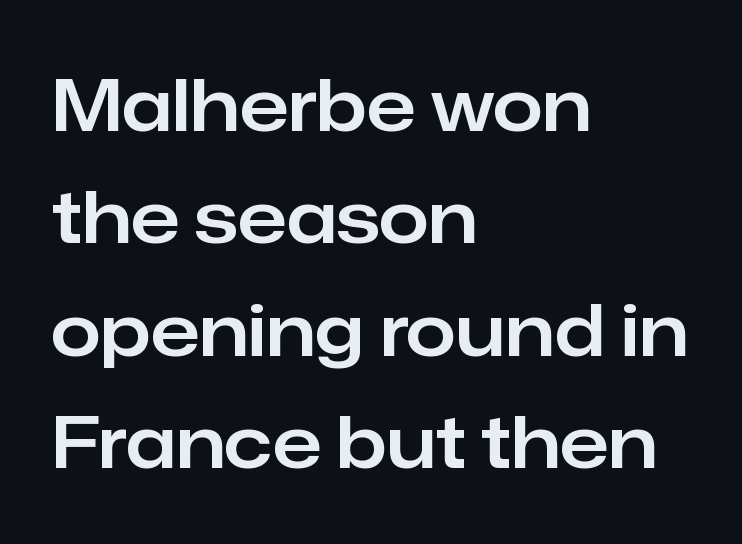
Q: Is the text italic (slanted)? A: No, it is upright.
Q: Is the typeface a serif or a sans-serif typeface? A: Sans-serif.
Q: Is the text underlined? A: No.
Q: How is the paragraph aligned? A: Left-aligned.
Q: Is the spacing between letters normal or unusually wide? A: Normal.
Q: Is the spacing between lines tight, normal or loose? A: Normal.
Q: Width (condensed, normal, or wide)? A: Normal.
Q: Stroke contrast? A: Low.
Q: x-height? A: Medium.
Q: Monospaced? A: No.
